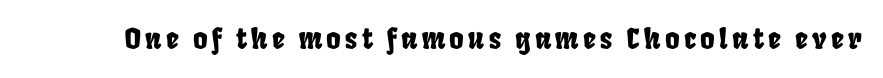
Has an underline been added? It has not. Spacing verdict: proportional, widths tailored to each character.
